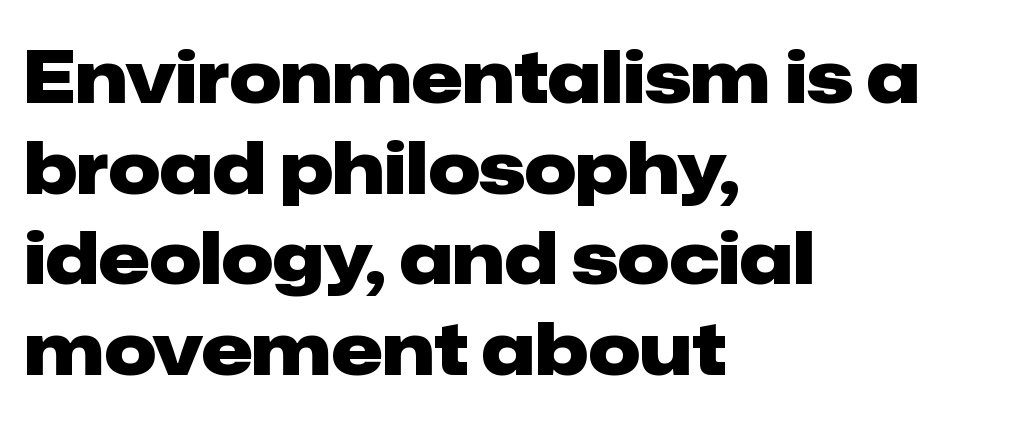
A dark, heavy texture on the line: the type is bold. The passage shown stacks its lines at a standard gap. Each letter's strokes conclude bluntly, with no projecting serifs. Horizontal alignment here is leftward, the default for most running prose. Caption: standard tracking, unaltered.
